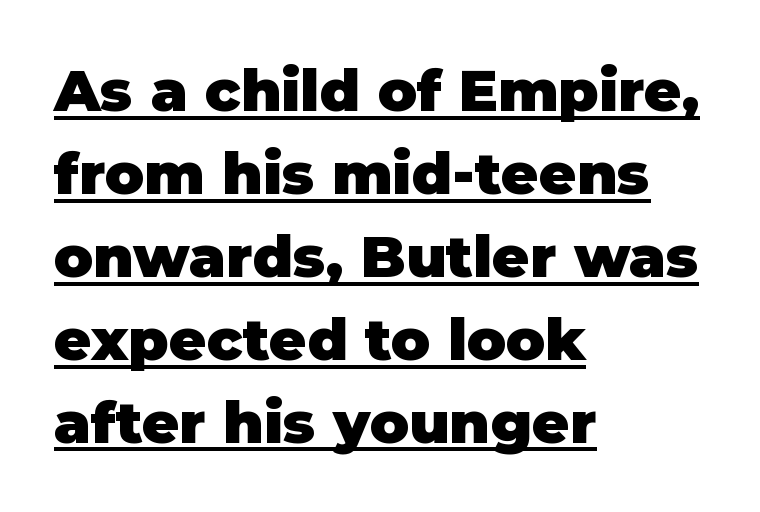
{"serif": "no", "italic": "no", "bold": "yes", "weight": "heavy", "width": "normal", "stroke_contrast": "low", "x_height": "large", "monospaced": "no", "underline": "yes", "align": "left", "line_spacing": "normal", "line_spacing_ratio": 1.43, "letter_spacing": "normal", "letter_spacing_em": 0.0, "glyph_px": 58}
